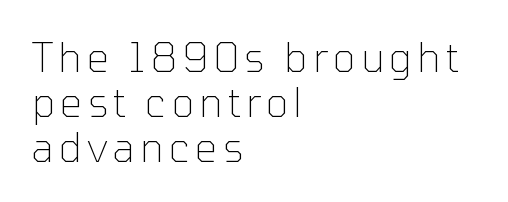
The image shows 40 px thin sans-serif type, upright; set left-aligned, tight line spacing (1.12x), not underlined; low stroke contrast and a medium x-height.
